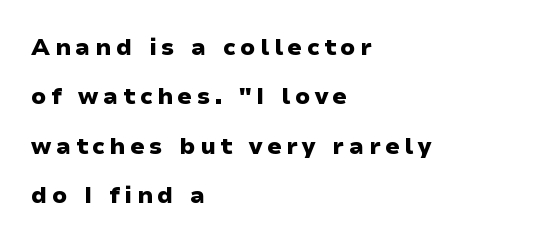
The image shows 23 px bold type, upright; set left-aligned, loose line spacing (2.15x), unusually wide letter spacing (+0.2 em), not underlined.
